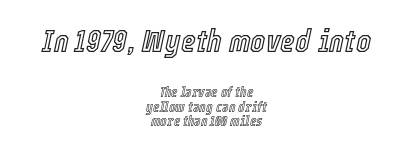
Q: Is the text italic (slanted)? A: Yes, it leans right by about 12 degrees.
Q: Is the text underlined? A: No.
Q: How is the paragraph aligned? A: Centered.
Q: Is the spacing between letters normal or unusually wide? A: Normal.
Q: Is the spacing between lines tight, normal or loose? A: Tight.
Q: Which block of text is set in a larger size, the first (top) or the second (bottom)? A: The first (top) one.
Q: Width (condensed, normal, or wide)? A: Condensed.
Q: x-height? A: Medium.
Q: Monospaced? A: No.
